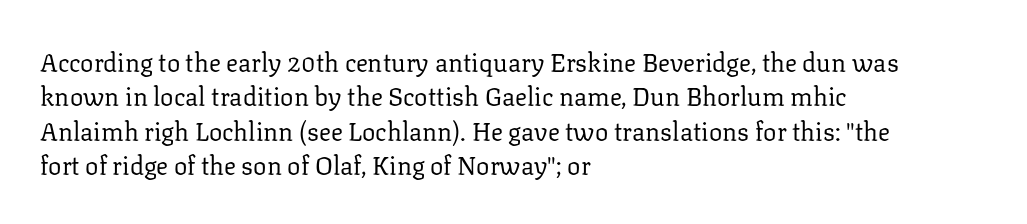
{"italic": "no", "bold": "no", "underline": "no", "align": "left", "line_spacing": "normal", "line_spacing_ratio": 1.38, "letter_spacing": "normal", "letter_spacing_em": 0.0, "glyph_px": 25}
